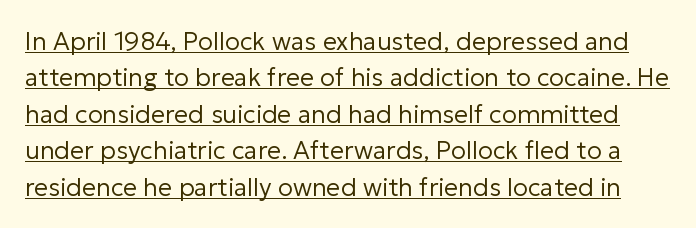
The image shows 25 px text type, upright; set normal line spacing (1.46x), normal letter spacing, underlined.
